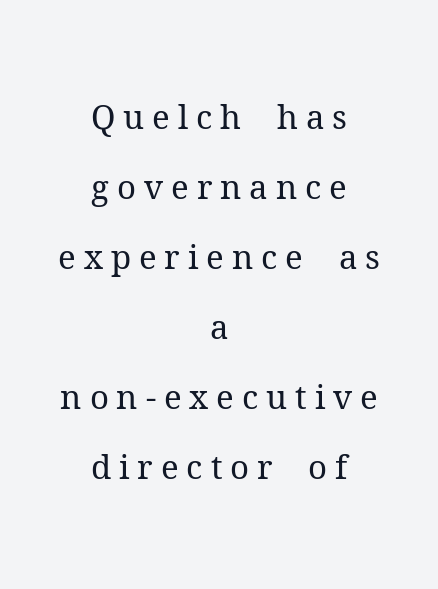
{"serif": "yes", "italic": "no", "bold": "no", "weight": "regular", "width": "normal", "stroke_contrast": "medium", "x_height": "medium", "monospaced": "no", "underline": "no", "align": "center", "line_spacing": "loose", "line_spacing_ratio": 2.12, "letter_spacing": "wide", "letter_spacing_em": 0.24, "glyph_px": 33}
